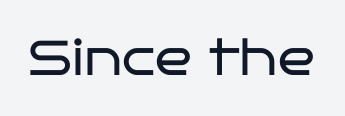
Tall strokes in this sample are plumb rather than angled. Look at the bottom of the vertical strokes: they stop flat, with no serifs. The passage shown has conventional tracking throughout. Character widths vary here, with narrow letters taking less room than wide ones. Lines of text with bare space underneath.
